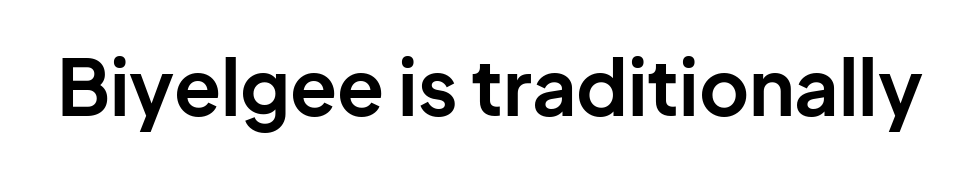
{"serif": "no", "italic": "no", "bold": "yes", "weight": "bold", "width": "normal", "stroke_contrast": "low", "x_height": "medium", "monospaced": "no", "underline": "no", "letter_spacing": "normal", "letter_spacing_em": 0.0, "glyph_px": 77}
